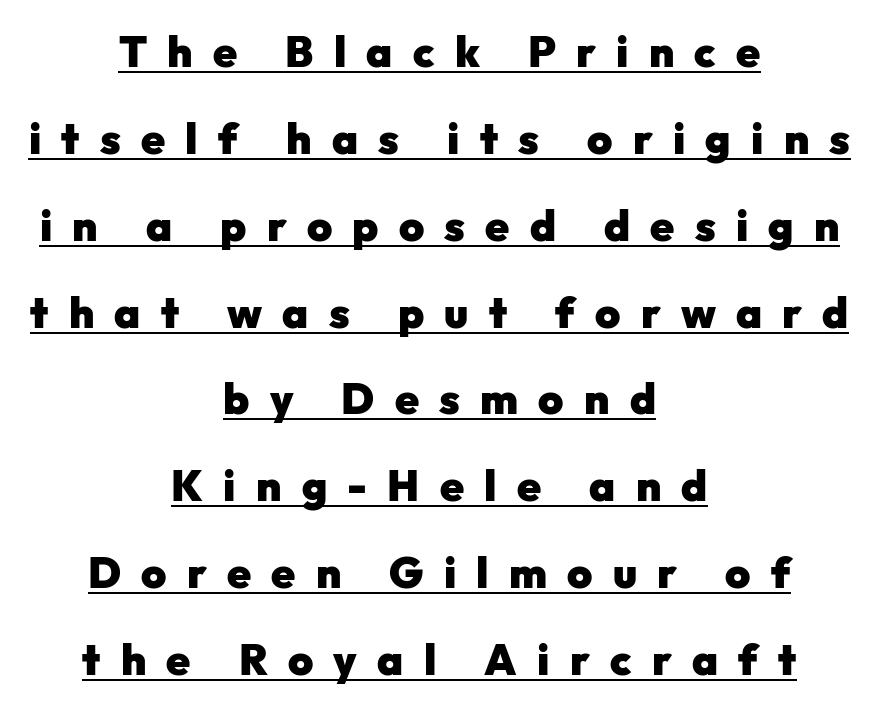
Q: Is the text bold? A: Yes.
Q: Is the text italic (slanted)? A: No, it is upright.
Q: Is the typeface a serif or a sans-serif typeface? A: Sans-serif.
Q: Is the text underlined? A: Yes.
Q: How is the paragraph aligned? A: Centered.
Q: Is the spacing between letters normal or unusually wide? A: Unusually wide.
Q: Is the spacing between lines tight, normal or loose? A: Loose.
Q: Width (condensed, normal, or wide)? A: Normal.
Q: Stroke contrast? A: Low.
Q: x-height? A: Medium.
Q: Monospaced? A: No.
